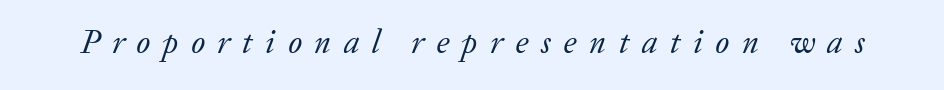
Check the space under the baseline: it is left empty. The font sits on the lighter half of the weight spectrum, regular included. There is plenty of visible air inserted between adjacent glyphs. The specimen reads as italic at a glance. Serif or sans? Serif — the stroke terminals have little feet. You could not count columns in this text — the font is proportionally spaced.
